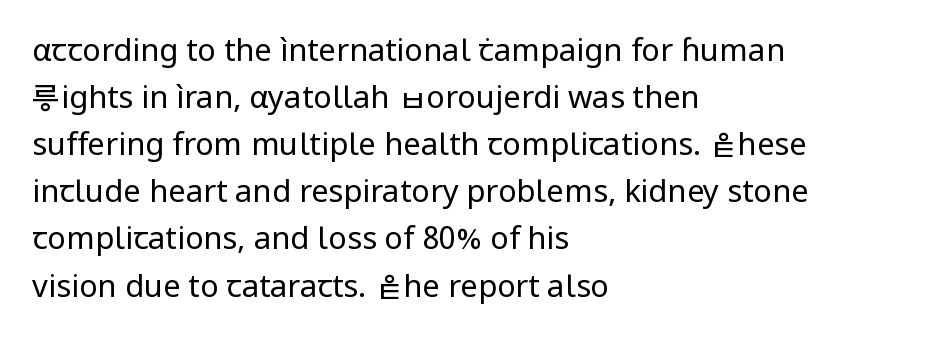
{"serif": "no", "italic": "no", "bold": "no", "weight": "regular", "width": "normal", "stroke_contrast": "low", "x_height": "medium", "monospaced": "no", "underline": "no", "align": "left", "line_spacing": "normal", "line_spacing_ratio": 1.52, "letter_spacing": "normal", "letter_spacing_em": 0.0, "glyph_px": 31}
